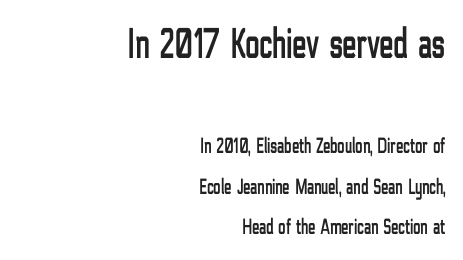
Q: Is the text italic (slanted)? A: No, it is upright.
Q: Is the typeface a serif or a sans-serif typeface? A: Sans-serif.
Q: Is the text underlined? A: No.
Q: How is the paragraph aligned? A: Right-aligned.
Q: Is the spacing between letters normal or unusually wide? A: Normal.
Q: Which block of text is set in a larger size, the first (top) or the second (bottom)? A: The first (top) one.
Q: Width (condensed, normal, or wide)? A: Condensed.
Q: Stroke contrast? A: Low.
Q: x-height? A: Medium.
Q: Monospaced? A: No.
